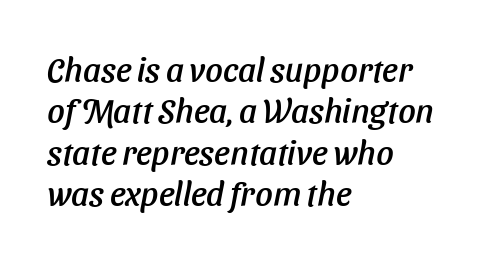
{"italic": "yes", "lean": "right", "slant_degrees": 11, "width": "normal", "stroke_contrast": "low", "x_height": "medium", "monospaced": "no", "underline": "no", "align": "left", "line_spacing_ratio": 1.22, "letter_spacing": "normal", "letter_spacing_em": 0.0, "glyph_px": 34}
